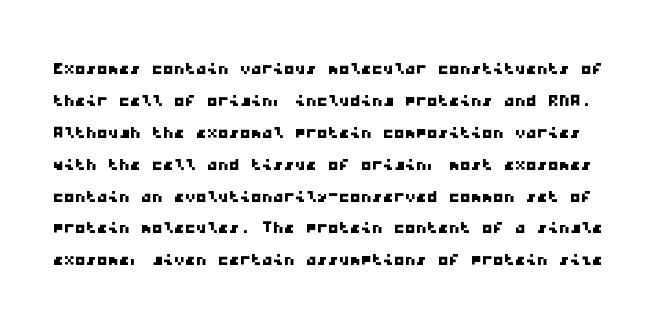
Nobody drew a line under any word here. The letters sit at their default tracking, neither squeezed nor spread. Normally led — the rows are evenly, conventionally spaced.
